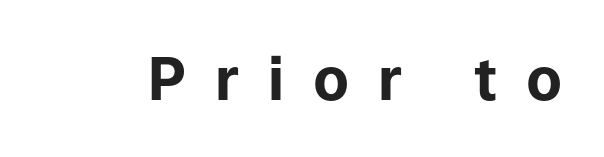
Does the lettering tilt? It doesn't — this is upright. Does the weight exceed regular? Yes, all the way to bold. There is plenty of visible air inserted between adjacent glyphs. Here the designer chose a conventional face with non-uniform glyph widths. Descenders are the only things crossing below the line.
